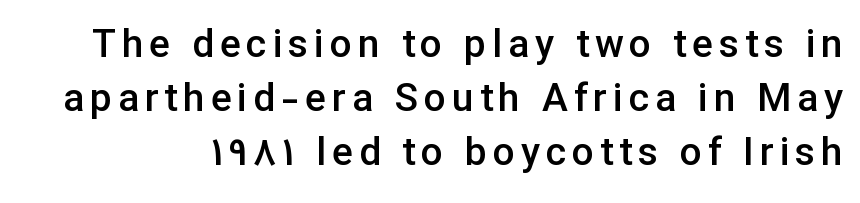
Q: Is the text bold? A: Semi-bold.
Q: Is the text italic (slanted)? A: No, it is upright.
Q: Is the typeface a serif or a sans-serif typeface? A: Sans-serif.
Q: Is the text underlined? A: No.
Q: Is the spacing between lines tight, normal or loose? A: Normal.
Q: Width (condensed, normal, or wide)? A: Normal.
Q: Stroke contrast? A: Low.
Q: x-height? A: Medium.
Q: Monospaced? A: No.
